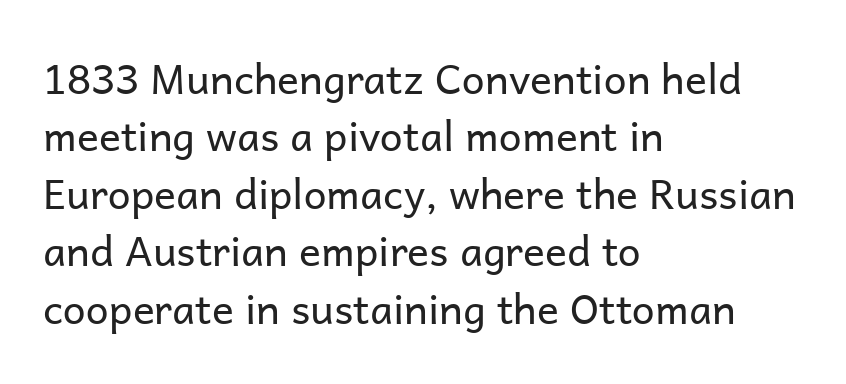
The image shows 41 px regular-weight sans-serif type, upright; set left-aligned, normal line spacing (1.4x), normal letter spacing, not underlined; low stroke contrast and a medium x-height.
